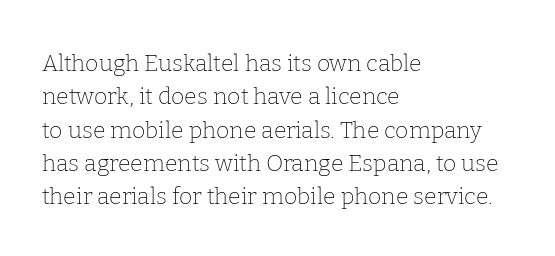
Q: Is the text bold? A: No.
Q: Is the text italic (slanted)? A: No, it is upright.
Q: Is the text underlined? A: No.
Q: How is the paragraph aligned? A: Left-aligned.
Q: Is the spacing between letters normal or unusually wide? A: Normal.
Q: Is the spacing between lines tight, normal or loose? A: Normal.
